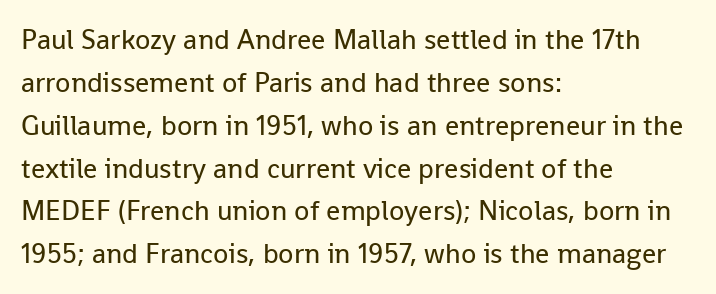
Q: Is the text bold? A: No.
Q: Is the text italic (slanted)? A: No, it is upright.
Q: Is the typeface a serif or a sans-serif typeface? A: Sans-serif.
Q: Is the text underlined? A: No.
Q: How is the paragraph aligned? A: Left-aligned.
Q: Is the spacing between letters normal or unusually wide? A: Normal.
Q: Is the spacing between lines tight, normal or loose? A: Normal.
Q: Width (condensed, normal, or wide)? A: Normal.
Q: Stroke contrast? A: Low.
Q: x-height? A: Medium.
Q: Monospaced? A: No.
